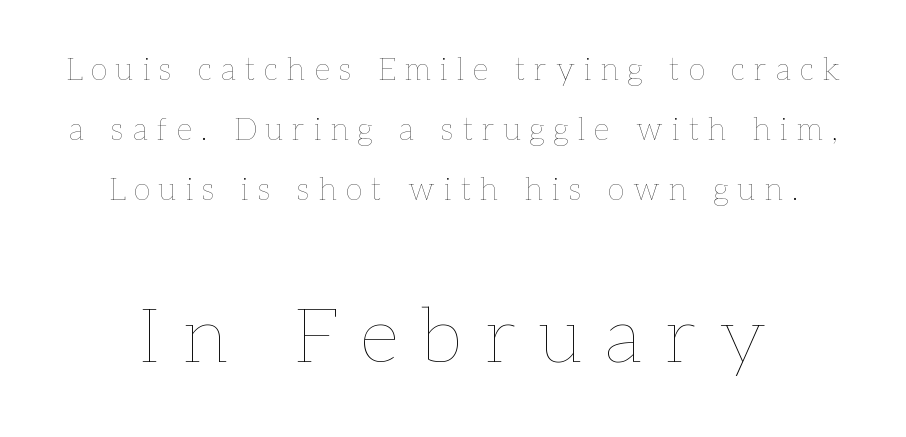
Q: Is the text bold? A: No.
Q: Is the text italic (slanted)? A: No, it is upright.
Q: Is the text underlined? A: No.
Q: Is the spacing between letters normal or unusually wide? A: Unusually wide.
Q: Is the spacing between lines tight, normal or loose? A: Loose.
Q: Which block of text is set in a larger size, the first (top) or the second (bottom)? A: The second (bottom) one.
Q: Width (condensed, normal, or wide)? A: Normal.
Q: Stroke contrast? A: Low.
Q: x-height? A: Medium.
Q: Monospaced? A: No.
